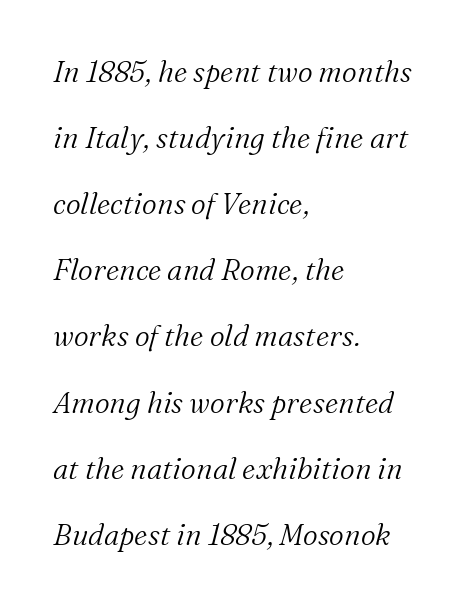
{"serif": "yes", "italic": "yes", "lean": "right", "slant_degrees": 16, "bold": "no", "weight": "light", "width": "normal", "stroke_contrast": "medium", "x_height": "medium", "monospaced": "no", "underline": "no", "align": "left", "line_spacing": "loose", "line_spacing_ratio": 2.28, "letter_spacing": "normal", "letter_spacing_em": 0.0, "glyph_px": 29}
